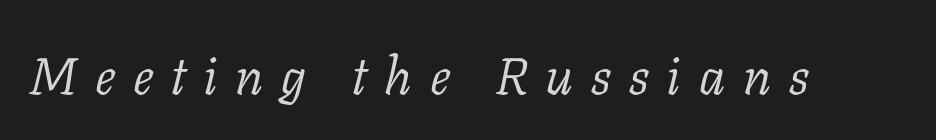
{"serif": "yes", "italic": "yes", "lean": "right", "slant_degrees": 11, "bold": "no", "weight": "light", "width": "normal", "stroke_contrast": "low", "x_height": "medium", "monospaced": "no", "underline": "no", "letter_spacing": "wide", "letter_spacing_em": 0.34, "glyph_px": 52}
